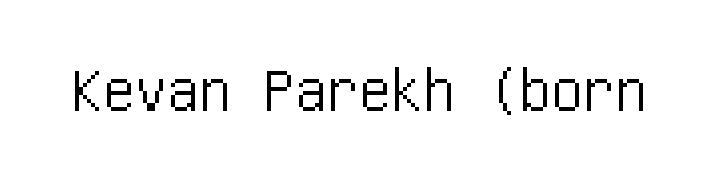
Q: Is the text italic (slanted)? A: No, it is upright.
Q: Is the typeface a serif or a sans-serif typeface? A: Sans-serif.
Q: Is the text underlined? A: No.
Q: Is the spacing between letters normal or unusually wide? A: Normal.
Q: Width (condensed, normal, or wide)? A: Condensed.
Q: Stroke contrast? A: Low.
Q: x-height? A: Large.
